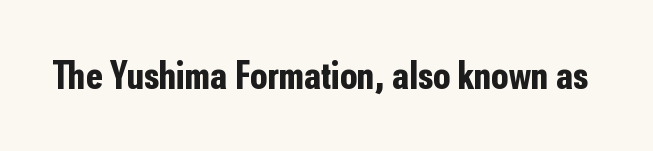
The letters carry no serifs — their stems end cleanly without finishing strokes. The letters advance in unequal steps, a hallmark of proportional type. These words are printed bold, with thick strokes throughout. The axis of the letterforms is exactly vertical.
